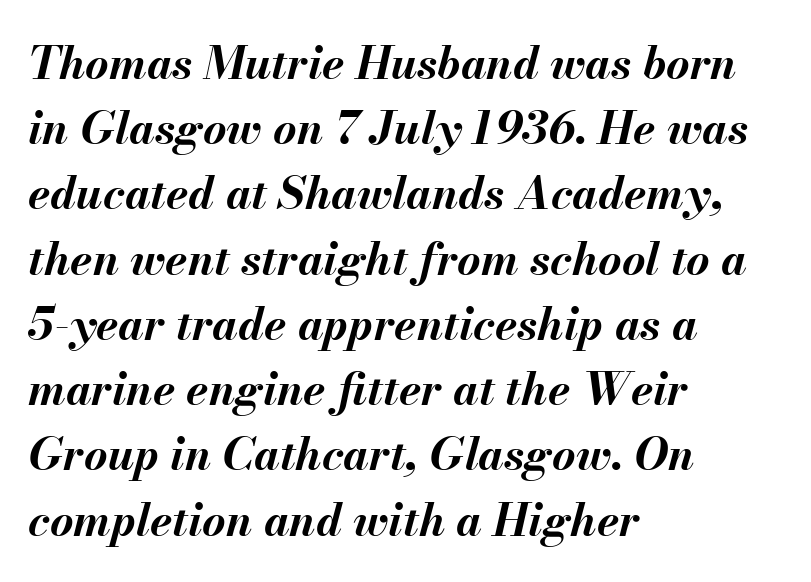
Q: Is the text bold? A: Yes.
Q: Is the text italic (slanted)? A: Yes, it leans right by about 13 degrees.
Q: Is the text underlined? A: No.
Q: How is the paragraph aligned? A: Left-aligned.
Q: Is the spacing between letters normal or unusually wide? A: Normal.
Q: Is the spacing between lines tight, normal or loose? A: Normal.
Q: Width (condensed, normal, or wide)? A: Normal.
Q: Stroke contrast? A: Medium.
Q: x-height? A: Small.
Q: Monospaced? A: No.
